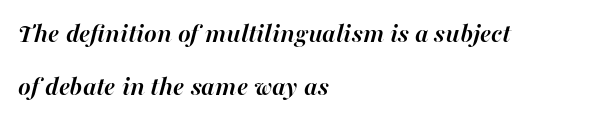
{"italic": "yes", "lean": "right", "slant_degrees": 16, "bold": "yes", "underline": "no", "align": "left", "line_spacing": "loose", "line_spacing_ratio": 1.97, "letter_spacing": "normal", "letter_spacing_em": 0.0, "glyph_px": 27}
